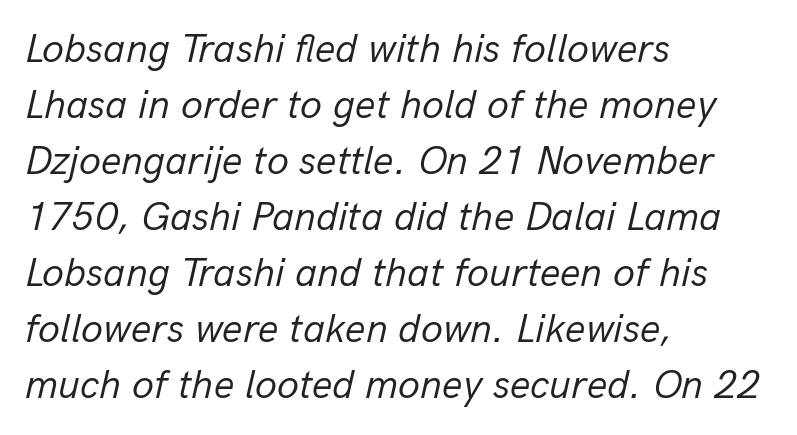
The type is set solid horizontally, with unmodified tracking. Just letters on the line, the space beneath them empty. Every character sits at an angle, as italics do. Honestly, the row spacing looks completely unremarkable. The letters advance in unequal steps, a hallmark of proportional type. Bold? No — there's no thickening of the strokes.
